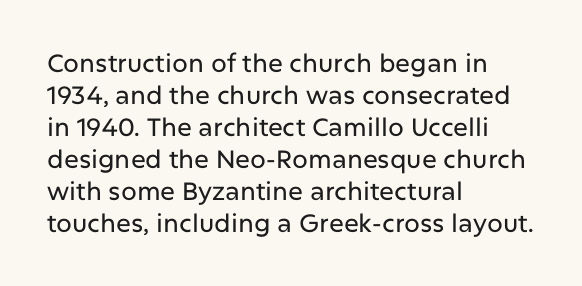
Summary of vertical rhythm: regular, with standard interline spacing. The string is rendered with underlining switched off. This rendering uses left alignment, leaving the right contour irregular. The lettering stays uniformly vertical, giving the passage a roman look. The horizontal fit of the characters is conventional and even.
